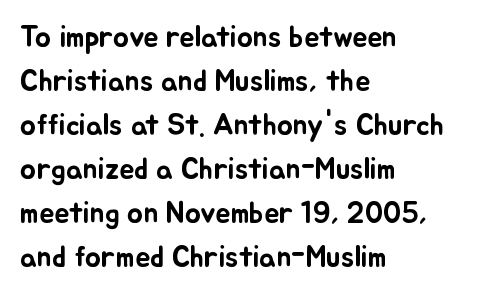
Q: Is the text italic (slanted)? A: No, it is upright.
Q: Is the text underlined? A: No.
Q: How is the paragraph aligned? A: Left-aligned.
Q: Is the spacing between letters normal or unusually wide? A: Normal.
Q: Is the spacing between lines tight, normal or loose? A: Normal.
Q: Width (condensed, normal, or wide)? A: Normal.
Q: Stroke contrast? A: Low.
Q: x-height? A: Small.
Q: Monospaced? A: No.
